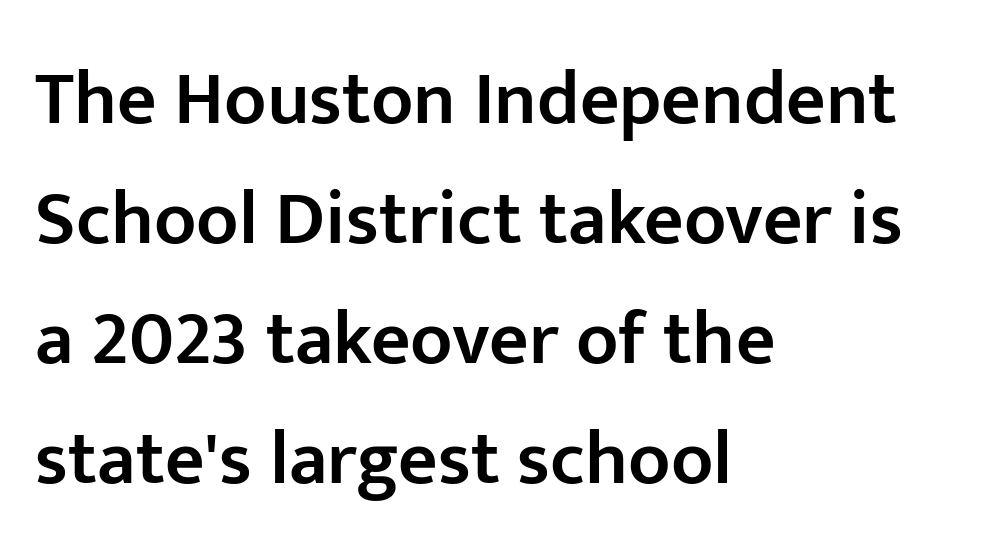
Q: Is the text bold? A: Semi-bold.
Q: Is the text italic (slanted)? A: No, it is upright.
Q: Is the typeface a serif or a sans-serif typeface? A: Sans-serif.
Q: Is the text underlined? A: No.
Q: How is the paragraph aligned? A: Left-aligned.
Q: Is the spacing between letters normal or unusually wide? A: Normal.
Q: Is the spacing between lines tight, normal or loose? A: Normal.
Q: Width (condensed, normal, or wide)? A: Normal.
Q: Stroke contrast? A: Low.
Q: x-height? A: Medium.
Q: Monospaced? A: No.
